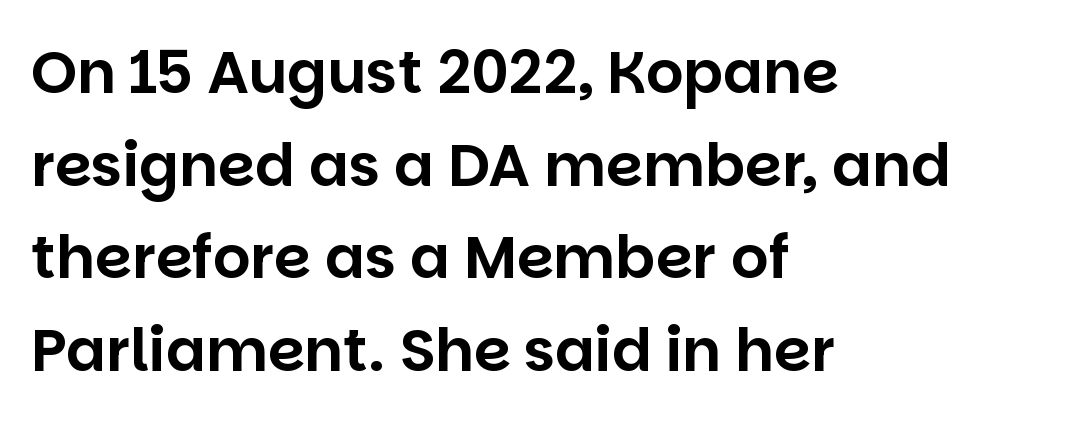
Q: Is the text italic (slanted)? A: No, it is upright.
Q: Is the typeface a serif or a sans-serif typeface? A: Sans-serif.
Q: Is the text underlined? A: No.
Q: How is the paragraph aligned? A: Left-aligned.
Q: Is the spacing between letters normal or unusually wide? A: Normal.
Q: Is the spacing between lines tight, normal or loose? A: Normal.
Q: Width (condensed, normal, or wide)? A: Normal.
Q: Stroke contrast? A: Low.
Q: x-height? A: Large.
Q: Monospaced? A: No.
